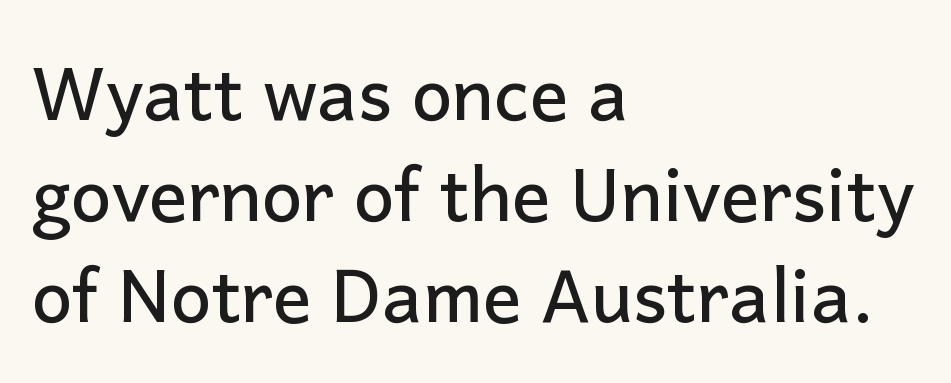
The baseline area is clear. Notice how descenders clear the ascenders below comfortably — that's standard leading. Rendered with straight, roman letterforms. These lines keep a tight, regular rhythm from letter to letter. The text was rendered using a sans face with plain stroke endings. Casual observation: everything's shoved over to the left.
